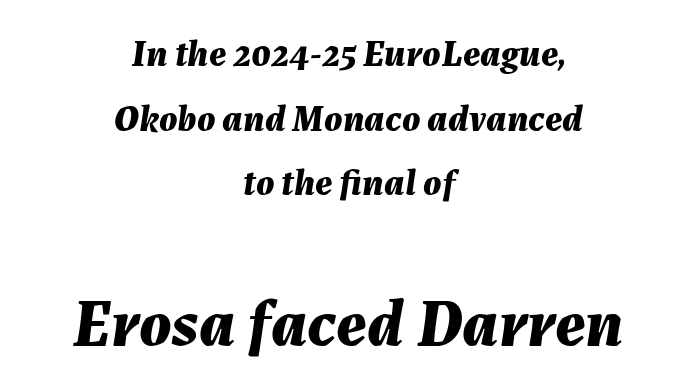
The image shows 67 px bold type, italic (leaning right); set centered, normal line spacing (1.7x), normal letter spacing, not underlined; the second (bottom) block is 1.76x larger; medium stroke contrast and a medium x-height.
